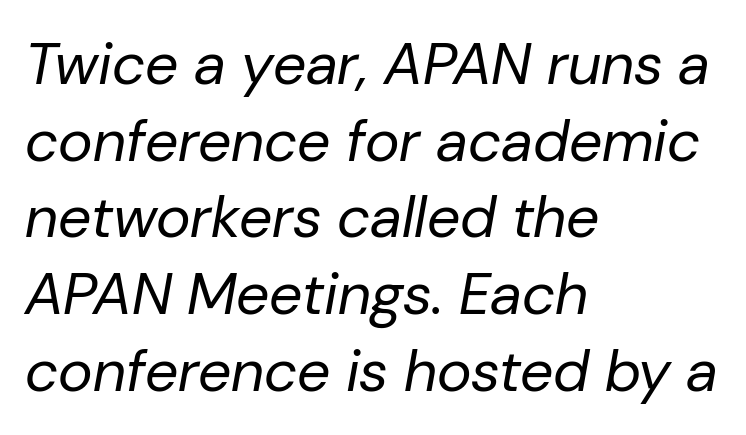
{"italic": "yes", "lean": "right", "slant_degrees": 10, "bold": "no", "weight": "regular", "width": "normal", "stroke_contrast": "low", "x_height": "medium", "monospaced": "no", "underline": "no", "align": "left", "line_spacing": "normal", "line_spacing_ratio": 1.3, "letter_spacing": "normal", "letter_spacing_em": 0.0, "glyph_px": 59}
